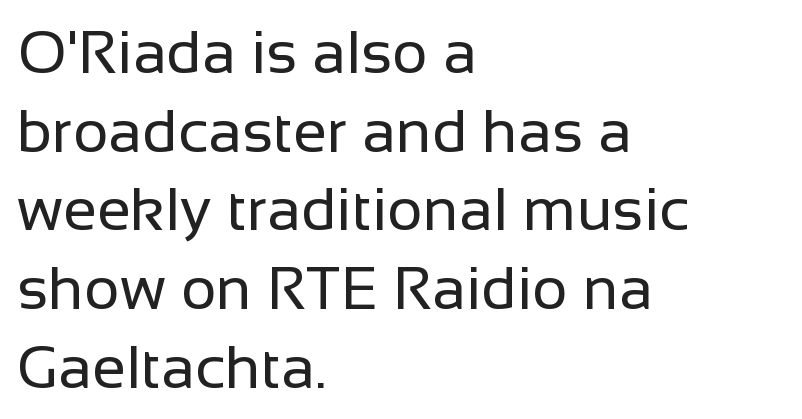
Q: Is the text bold? A: No.
Q: Is the text italic (slanted)? A: No, it is upright.
Q: Is the typeface a serif or a sans-serif typeface? A: Sans-serif.
Q: Is the text underlined? A: No.
Q: How is the paragraph aligned? A: Left-aligned.
Q: Is the spacing between letters normal or unusually wide? A: Normal.
Q: Is the spacing between lines tight, normal or loose? A: Normal.
Q: Width (condensed, normal, or wide)? A: Normal.
Q: Stroke contrast? A: Low.
Q: x-height? A: Medium.
Q: Monospaced? A: No.
